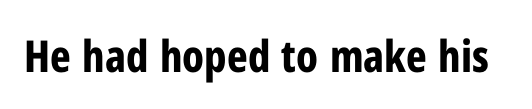
Q: Is the text bold? A: Yes.
Q: Is the text italic (slanted)? A: No, it is upright.
Q: Is the typeface a serif or a sans-serif typeface? A: Sans-serif.
Q: Is the text underlined? A: No.
Q: Is the spacing between letters normal or unusually wide? A: Normal.
Q: Width (condensed, normal, or wide)? A: Condensed.
Q: Stroke contrast? A: Low.
Q: x-height? A: Medium.
Q: Monospaced? A: No.
